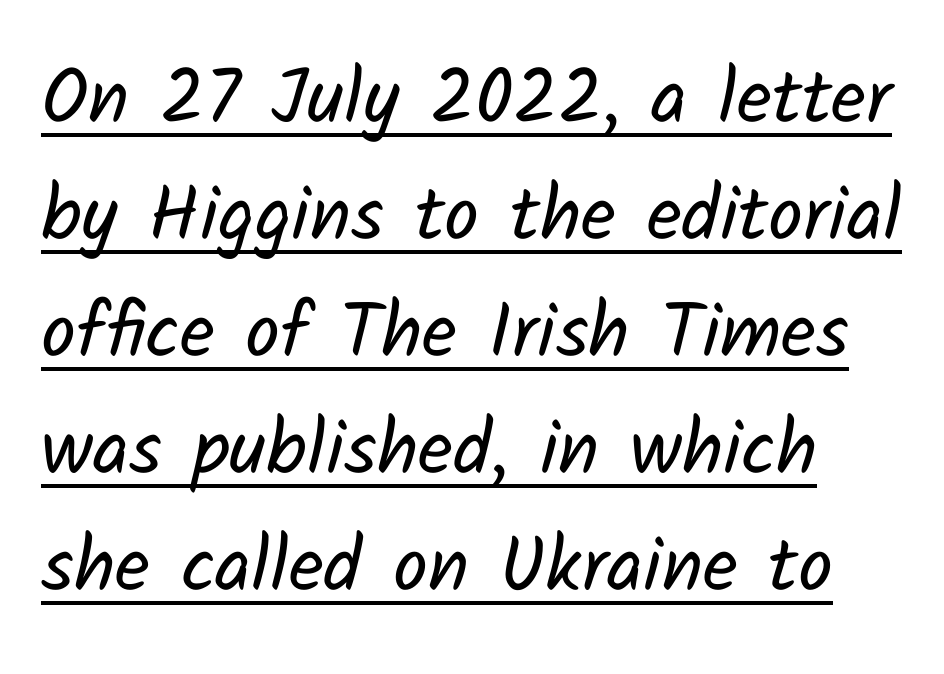
The image shows 77 px regular-weight sans-serif type; set left-aligned, normal line spacing (1.52x), normal letter spacing, underlined; low stroke contrast and a medium x-height.
